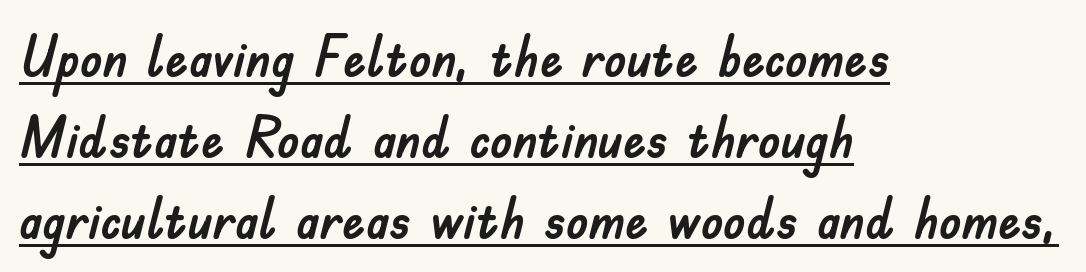
The image shows 57 px sans-serif type; set left-aligned, normal line spacing (1.42x), normal letter spacing, underlined; low stroke contrast and a small x-height.
